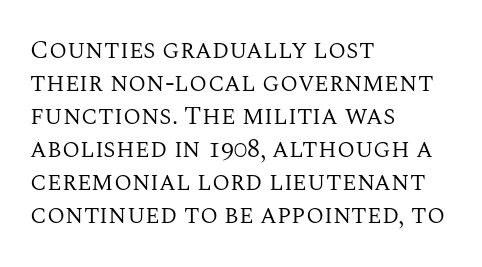
The image shows 26 px text type, upright; set left-aligned, normal line spacing (1.27x), normal letter spacing, not underlined.
